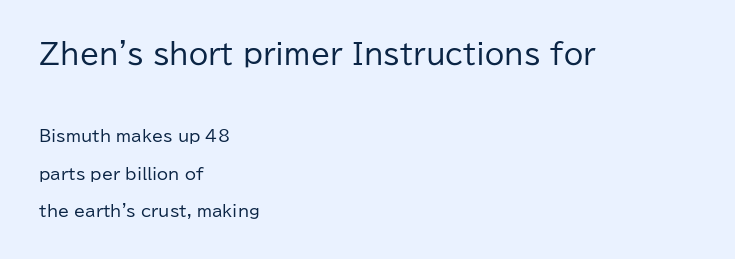
The image shows 28 px regular-weight sans-serif type, upright; set left-aligned, loose line spacing (2.35x), normal letter spacing, not underlined; the first (top) block is 1.75x larger; low stroke contrast and a medium x-height.
